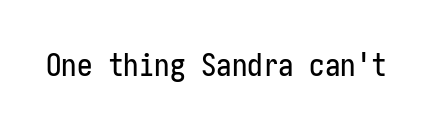
The image shows 31 px condensed sans-serif type, upright; set normal letter spacing, not underlined; low stroke contrast and a medium x-height.
